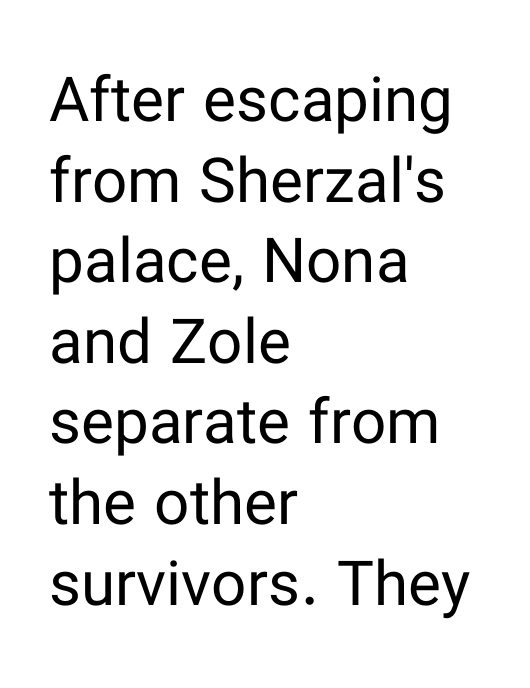
{"serif": "no", "italic": "no", "bold": "no", "weight": "regular", "width": "normal", "stroke_contrast": "low", "x_height": "medium", "monospaced": "no", "underline": "no", "align": "left", "line_spacing": "normal", "line_spacing_ratio": 1.3, "letter_spacing": "normal", "letter_spacing_em": 0.0, "glyph_px": 62}
